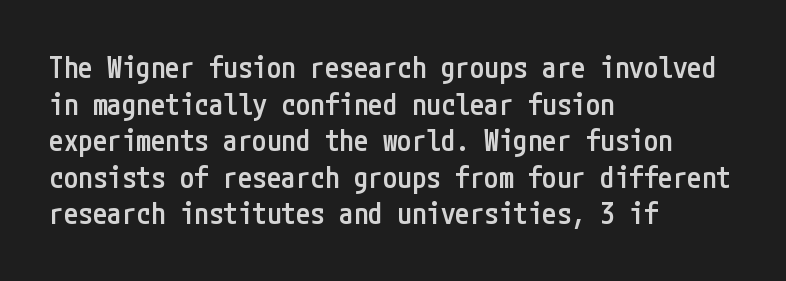
Q: Is the text bold? A: Semi-bold.
Q: Is the text italic (slanted)? A: No, it is upright.
Q: Is the typeface a serif or a sans-serif typeface? A: Sans-serif.
Q: Is the text underlined? A: No.
Q: How is the paragraph aligned? A: Left-aligned.
Q: Is the spacing between letters normal or unusually wide? A: Normal.
Q: Is the spacing between lines tight, normal or loose? A: Normal.
Q: Width (condensed, normal, or wide)? A: Condensed.
Q: Stroke contrast? A: Low.
Q: x-height? A: Medium.
